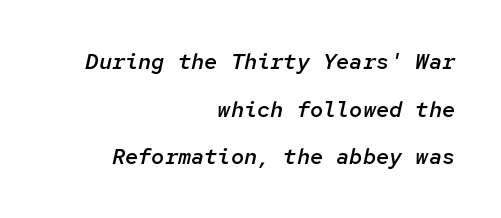
The image shows 22 px text type, italic (leaning right); set right-aligned, loose line spacing (2.16x), normal letter spacing, not underlined.
